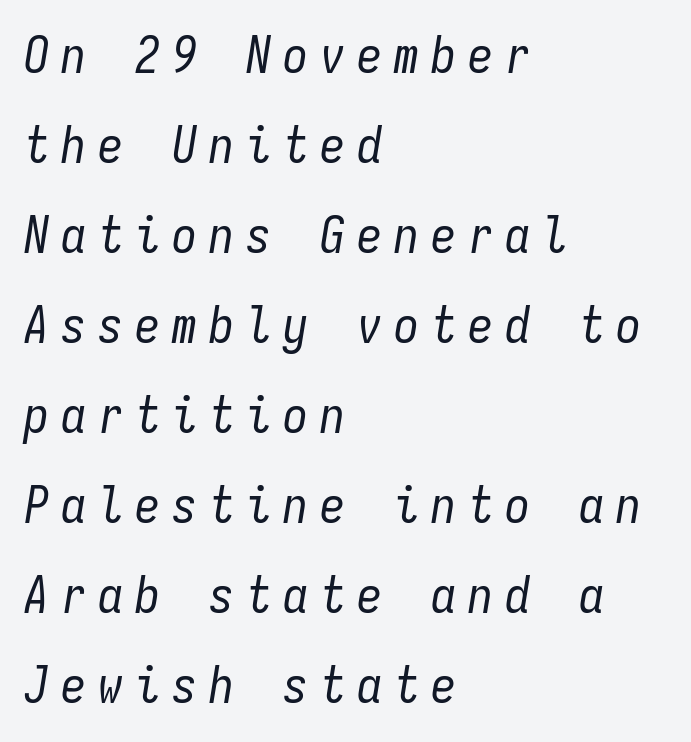
{"italic": "yes", "lean": "right", "slant_degrees": 9, "bold": "no", "weight": "regular", "width": "condensed", "stroke_contrast": "low", "x_height": "medium", "monospaced": "yes", "underline": "no", "align": "left", "line_spacing_ratio": 1.8, "letter_spacing": "wide", "letter_spacing_em": 0.24, "glyph_px": 50}
